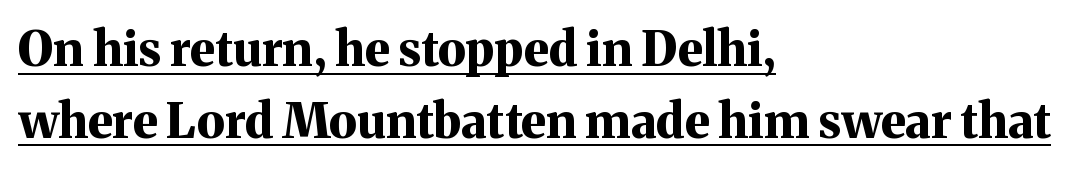
Caption: lettering with a line underneath. Unlike a clean sans, this face finishes its strokes with serifs. These lines are rendered in a variable-pitch font. The designer left line spacing at the default. If you drew a line through each stem, it would be perfectly vertical. Caption: bold face, heavy strokes.
